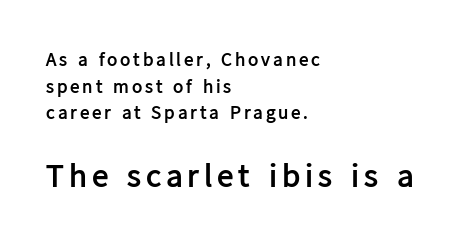
The image shows 33 px semibold sans-serif type, upright; set left-aligned, normal line spacing (1.4x), not underlined; the second (bottom) block is 1.74x larger; low stroke contrast and a medium x-height.
